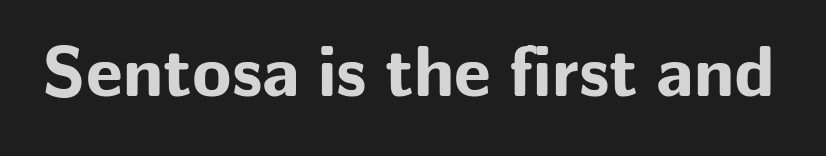
Words appear dense and cohesive because spacing is normal. The passage shown is emphatically bold. Are there feet on the stems? There aren't — it's a sans. You can tell it's not italic because the verticals are truly vertical. A clean baseline with only descenders dipping below it. This sample has the flowing, uneven cadence of proportional lettering.
